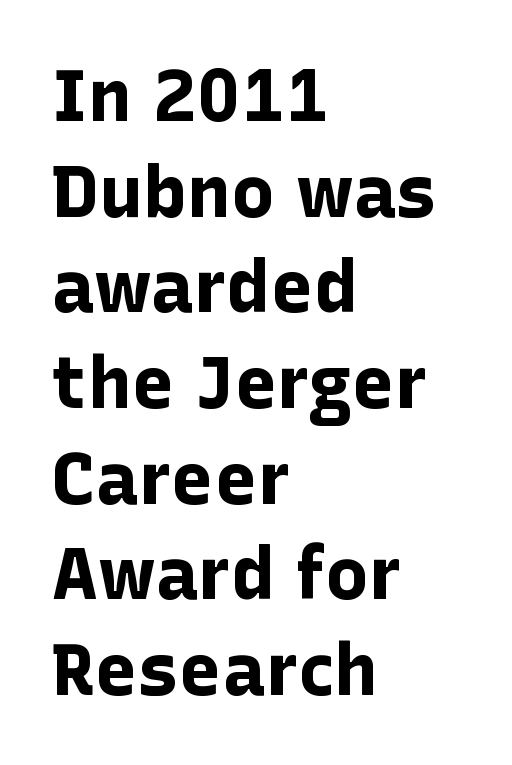
The image shows 73 px bold sans-serif type, upright; set left-aligned, normal line spacing (1.31x), normal letter spacing, not underlined; low stroke contrast and a medium x-height.
